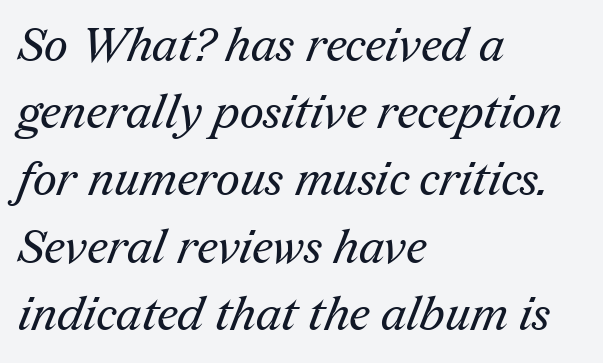
Q: Is the text bold? A: No.
Q: Is the typeface a serif or a sans-serif typeface? A: Serif.
Q: Is the text underlined? A: No.
Q: How is the paragraph aligned? A: Left-aligned.
Q: Is the spacing between letters normal or unusually wide? A: Normal.
Q: Is the spacing between lines tight, normal or loose? A: Normal.
Q: Width (condensed, normal, or wide)? A: Normal.
Q: Stroke contrast? A: Medium.
Q: x-height? A: Medium.
Q: Monospaced? A: No.
